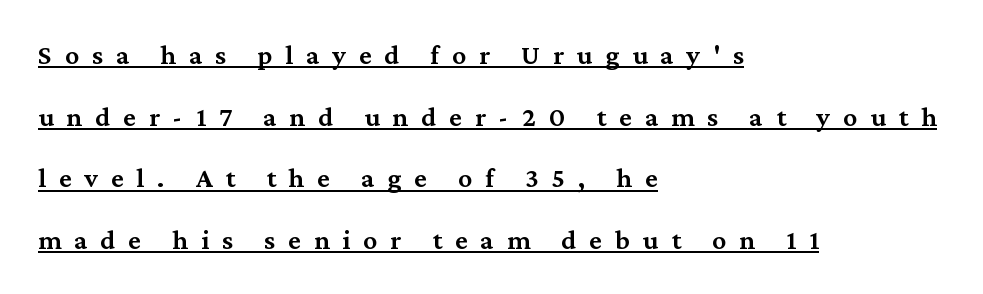
{"serif": "yes", "italic": "no", "bold": "semi", "weight": "semibold", "width": "normal", "stroke_contrast": "medium", "x_height": "medium", "monospaced": "no", "underline": "yes", "align": "left", "line_spacing": "loose", "line_spacing_ratio": 2.2, "letter_spacing": "wide", "letter_spacing_em": 0.46, "glyph_px": 28}
